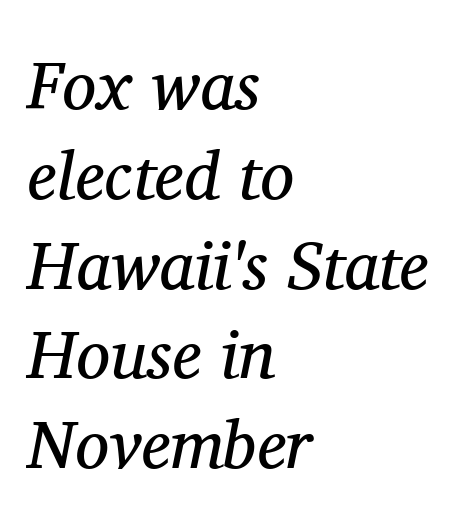
The image shows 68 px regular-weight serif type, italic (leaning right); set left-aligned, normal line spacing (1.32x), normal letter spacing, not underlined; medium stroke contrast and a medium x-height.
